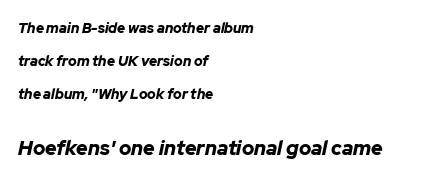
The image shows 20 px bold type, italic (leaning right); set left-aligned, loose line spacing (2.37x), normal letter spacing, not underlined; the second (bottom) block is 1.43x larger.
